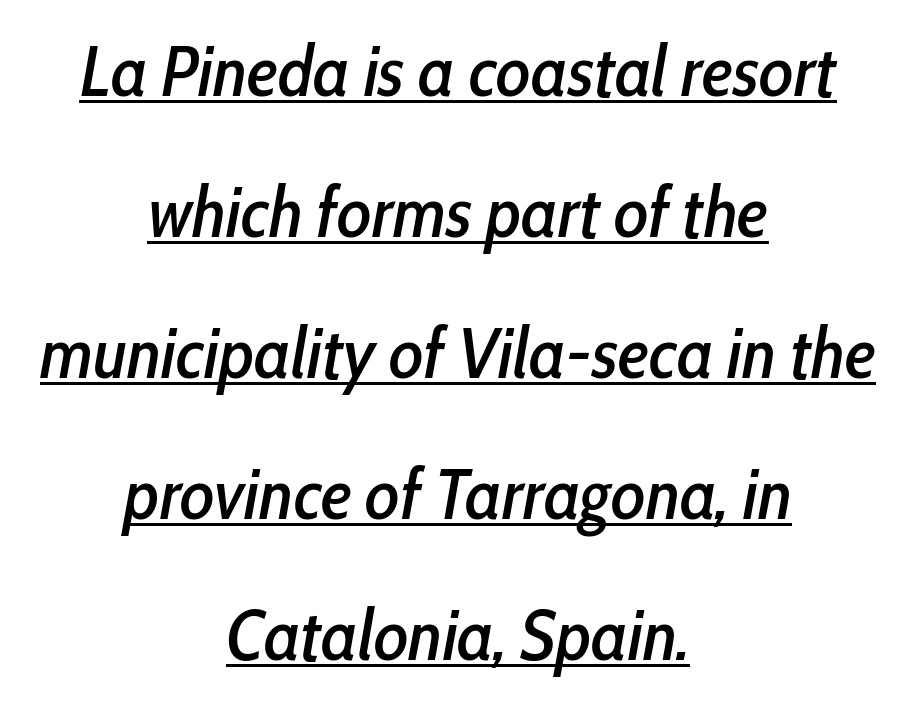
Q: Is the text italic (slanted)? A: Yes, it leans right by about 10 degrees.
Q: Is the text underlined? A: Yes.
Q: How is the paragraph aligned? A: Centered.
Q: Is the spacing between letters normal or unusually wide? A: Normal.
Q: Is the spacing between lines tight, normal or loose? A: Loose.
Q: Width (condensed, normal, or wide)? A: Condensed.
Q: Stroke contrast? A: Low.
Q: x-height? A: Medium.
Q: Monospaced? A: No.
